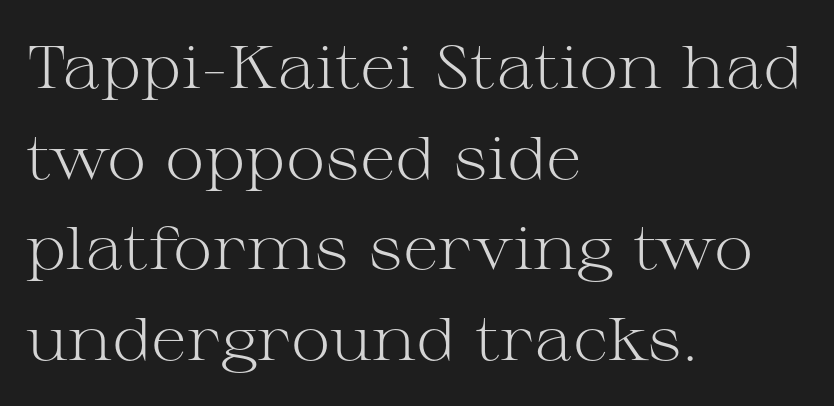
{"serif": "yes", "italic": "no", "bold": "no", "weight": "light", "width": "wide", "stroke_contrast": "medium", "x_height": "medium", "monospaced": "no", "underline": "no", "align": "left", "line_spacing": "normal", "line_spacing_ratio": 1.51, "letter_spacing": "normal", "letter_spacing_em": 0.0, "glyph_px": 60}
